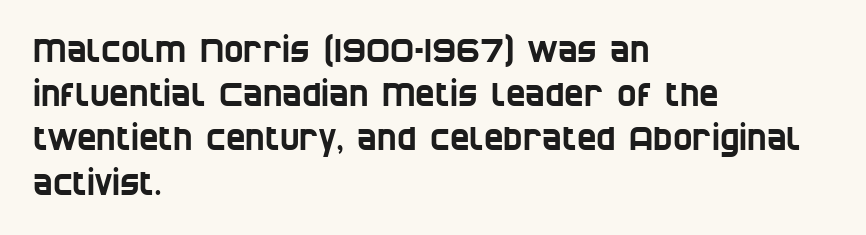
The image shows 33 px condensed sans-serif type; set left-aligned, normal line spacing (1.34x), normal letter spacing, not underlined; low stroke contrast and a large x-height.
